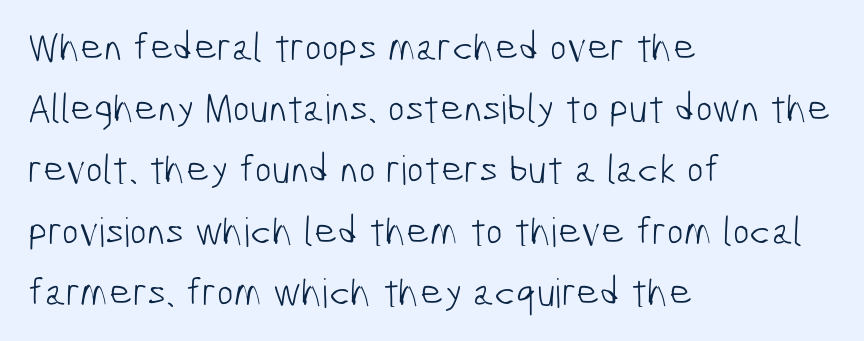
The setting favours the left margin, as ordinary paragraphs usually do. Unlike a traditional serif, this face leaves its strokes unadorned. The gaps between neighbouring characters are ordinary and unremarkable. Check the space under the baseline: it is left empty. This sample keeps an unexceptional amount of space between lines.
